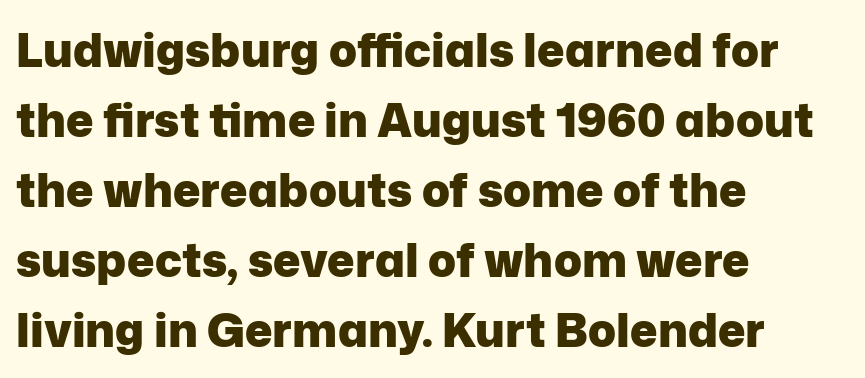
{"serif": "no", "italic": "no", "bold": "yes", "weight": "heavy", "width": "normal", "stroke_contrast": "low", "x_height": "medium", "monospaced": "no", "underline": "no", "align": "left", "line_spacing": "normal", "line_spacing_ratio": 1.52, "letter_spacing": "normal", "letter_spacing_em": 0.0, "glyph_px": 46}
